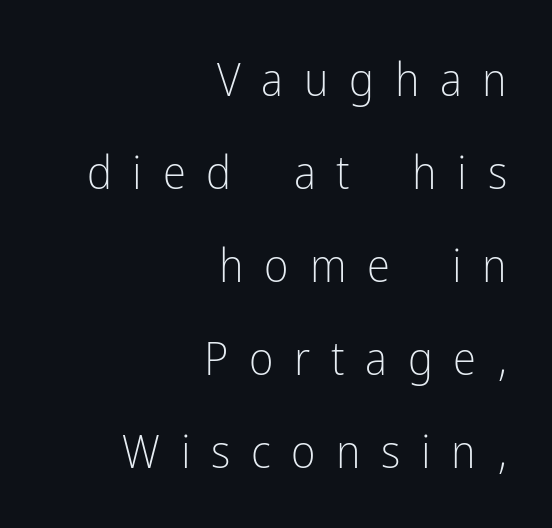
Q: Is the text bold? A: No.
Q: Is the text italic (slanted)? A: No, it is upright.
Q: Is the typeface a serif or a sans-serif typeface? A: Sans-serif.
Q: Is the text underlined? A: No.
Q: How is the paragraph aligned? A: Right-aligned.
Q: Is the spacing between letters normal or unusually wide? A: Unusually wide.
Q: Is the spacing between lines tight, normal or loose? A: Loose.
Q: Width (condensed, normal, or wide)? A: Condensed.
Q: Stroke contrast? A: Low.
Q: x-height? A: Medium.
Q: Monospaced? A: No.
